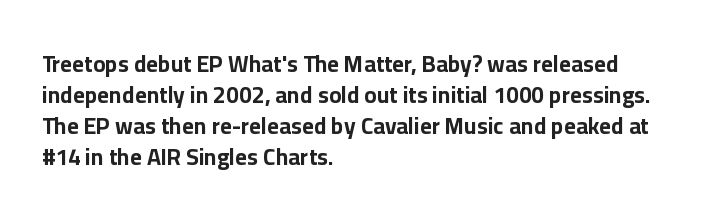
Q: Is the text bold? A: Yes.
Q: Is the text italic (slanted)? A: No, it is upright.
Q: Is the text underlined? A: No.
Q: How is the paragraph aligned? A: Left-aligned.
Q: Is the spacing between letters normal or unusually wide? A: Normal.
Q: Is the spacing between lines tight, normal or loose? A: Normal.
